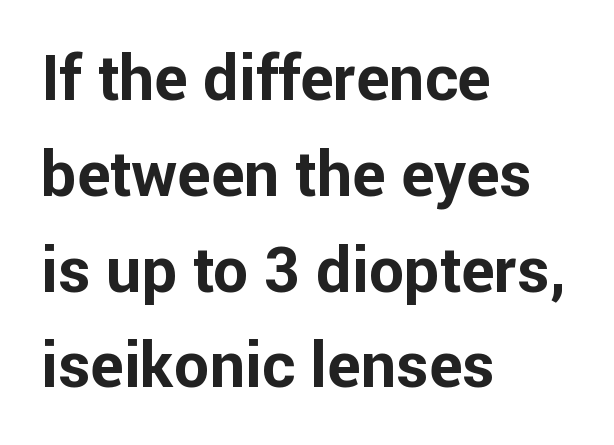
Spacing verdict: proportional, widths tailored to each character. Does the weight exceed regular? Yes, all the way to bold. Tall strokes in this sample are plumb rather than angled. Look at the bottom of the vertical strokes: they stop flat, with no serifs. Notice how descenders clear the ascenders below comfortably — that's standard leading.
